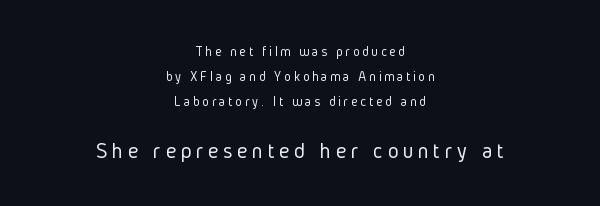
Q: Is the text bold? A: No.
Q: Is the text italic (slanted)? A: No, it is upright.
Q: Is the text underlined? A: No.
Q: How is the paragraph aligned? A: Centered.
Q: Is the spacing between letters normal or unusually wide? A: Unusually wide.
Q: Which block of text is set in a larger size, the first (top) or the second (bottom)? A: The second (bottom) one.
